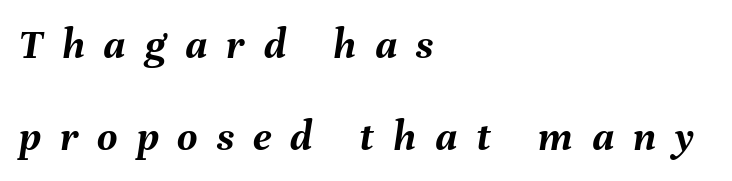
Descenders hang freely into open space. Airy leading. Characters follow at a spacing far wider than the type designer built in. Note the varied advance widths — an 'i' is clearly narrower than an 'm'. Caption: bold face, heavy strokes. Notice how the stems are inclined rather than vertical — that's the hallmark of italics.
